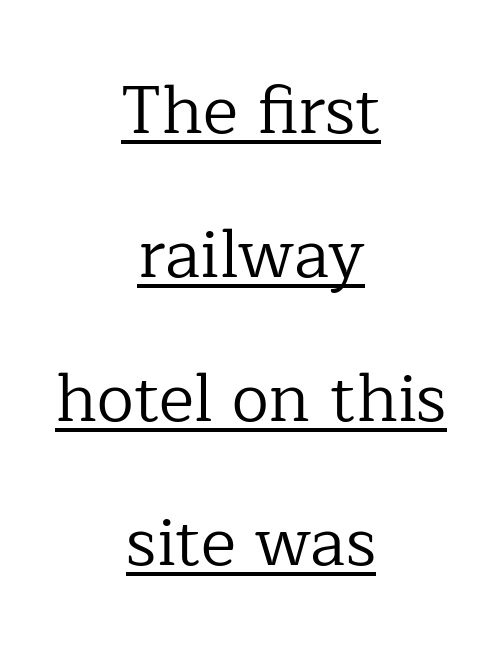
In designer terms, the underline attribute is active on this setting. Spacing verdict: proportional, widths tailored to each character. Does the lettering tilt? It doesn't — this is upright. Spacing between characters is what you'd get straight out of the box. No letter is thick-stroked: the sample isn't bold. The rendering uses a large line-height, opening up the rows.
